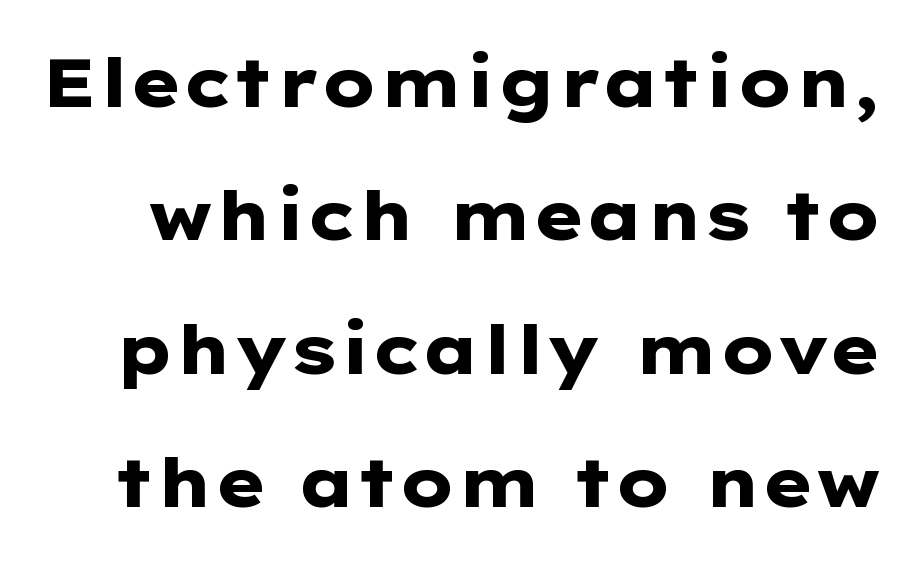
What stands out about the letter spacing? Nothing — it is the standard amount. The foot of each line stays bare and open. The text was rendered using a sans face with plain stroke endings. The designer dialed line spacing up above the default. The characters look thick and weighty, a clear bold. Tall strokes in this sample are plumb rather than angled.
